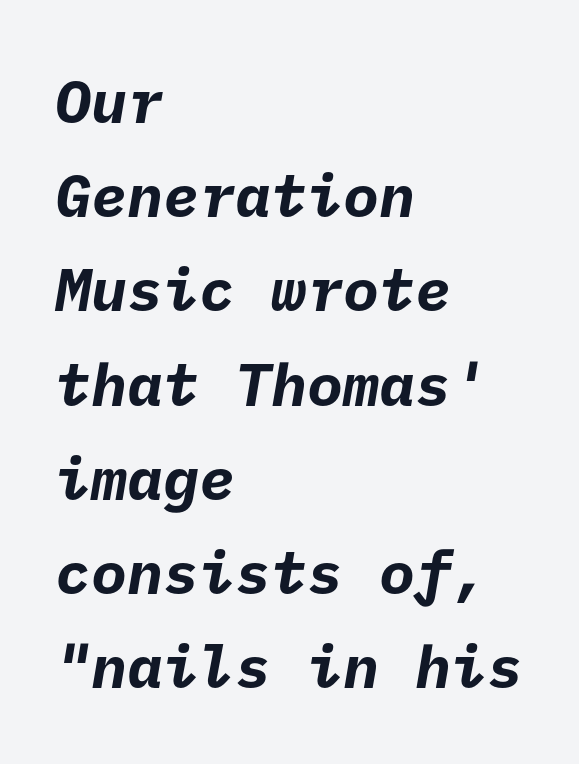
{"serif": "no", "bold": "yes", "weight": "bold", "width": "normal", "stroke_contrast": "low", "x_height": "medium", "underline": "no", "align": "left", "line_spacing": "normal", "line_spacing_ratio": 1.57, "letter_spacing": "normal", "letter_spacing_em": 0.0, "glyph_px": 60}
